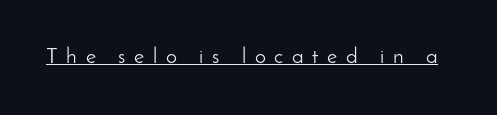
{"italic": "no", "bold": "no", "underline": "yes", "letter_spacing": "wide", "letter_spacing_em": 0.39, "glyph_px": 22}
